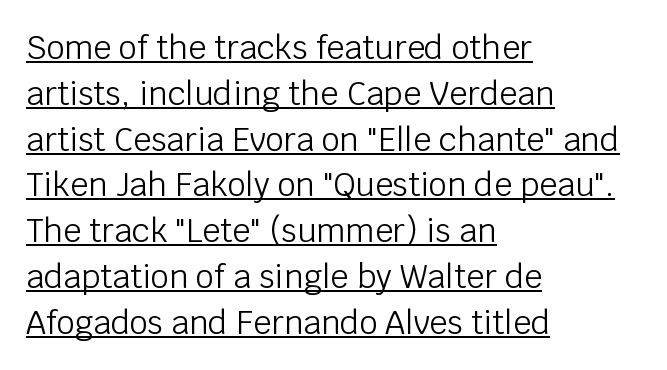
Q: Is the text bold? A: No.
Q: Is the text italic (slanted)? A: No, it is upright.
Q: Is the typeface a serif or a sans-serif typeface? A: Sans-serif.
Q: Is the text underlined? A: Yes.
Q: How is the paragraph aligned? A: Left-aligned.
Q: Is the spacing between letters normal or unusually wide? A: Normal.
Q: Is the spacing between lines tight, normal or loose? A: Normal.
Q: Width (condensed, normal, or wide)? A: Normal.
Q: Stroke contrast? A: Low.
Q: x-height? A: Large.
Q: Monospaced? A: No.
